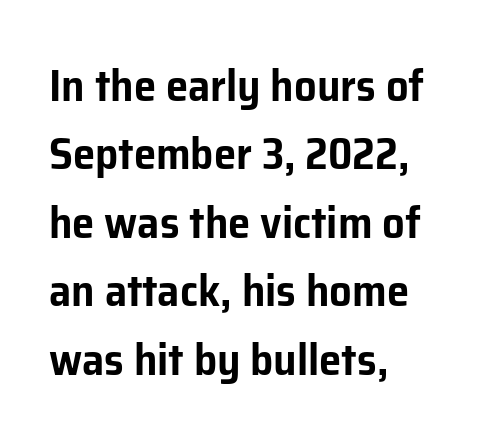
If you measured baseline to baseline, you'd find a middling distance. You could not count columns in this text — the font is proportionally spaced. This sample uses plain, unmodified letter spacing. A roman cut, with each character standing at attention. A classic flush-left, rag-right setting is used for this passage. Words float on clear page, feet unadorned.
